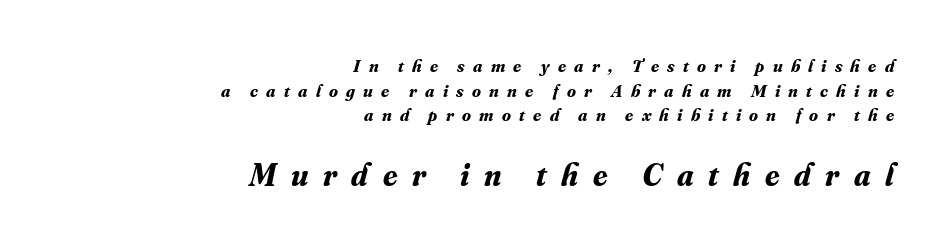
Q: Is the text bold? A: Yes.
Q: Is the text italic (slanted)? A: Yes, it leans right by about 16 degrees.
Q: Is the typeface a serif or a sans-serif typeface? A: Serif.
Q: Is the text underlined? A: No.
Q: How is the paragraph aligned? A: Right-aligned.
Q: Is the spacing between letters normal or unusually wide? A: Unusually wide.
Q: Is the spacing between lines tight, normal or loose? A: Normal.
Q: Which block of text is set in a larger size, the first (top) or the second (bottom)? A: The second (bottom) one.
Q: Width (condensed, normal, or wide)? A: Normal.
Q: Stroke contrast? A: Medium.
Q: x-height? A: Small.
Q: Monospaced? A: No.
